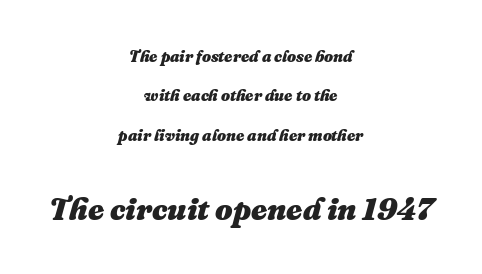
The image shows 31 px heavy type, italic (leaning right); set centered, loose line spacing (2.46x), normal letter spacing, not underlined; the second (bottom) block is 1.94x larger; medium stroke contrast and a medium x-height.
